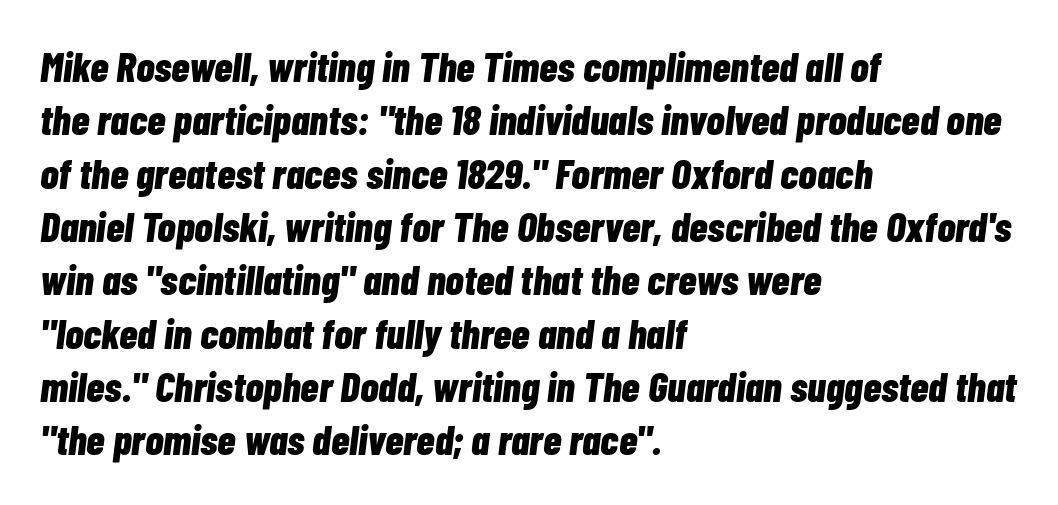
{"italic": "yes", "lean": "right", "slant_degrees": 7, "bold": "yes", "weight": "bold", "width": "condensed", "stroke_contrast": "low", "x_height": "medium", "monospaced": "no", "underline": "no", "align": "left", "line_spacing": "normal", "line_spacing_ratio": 1.27, "letter_spacing": "normal", "letter_spacing_em": 0.0, "glyph_px": 42}
